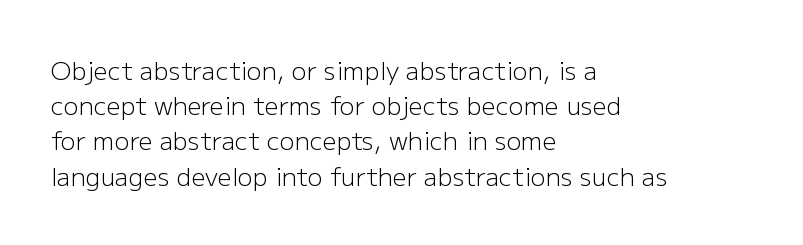
Weight: not bold — regular or lighter. Summary of vertical rhythm: regular, with standard interline spacing. Italic? Not at all — the glyphs are vertical. Words appear dense and cohesive because spacing is normal. Glance below the letters and you will spot only blank space.
